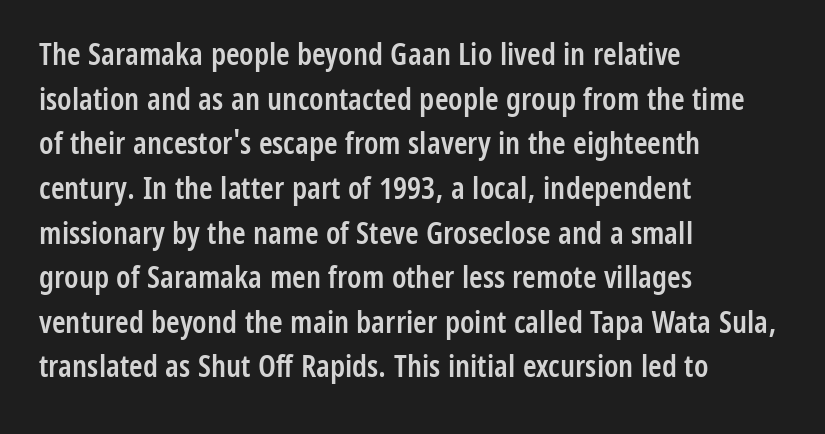
The image shows 31 px semibold, condensed sans-serif type, upright; set left-aligned, normal line spacing (1.44x), normal letter spacing, not underlined; low stroke contrast and a medium x-height.
